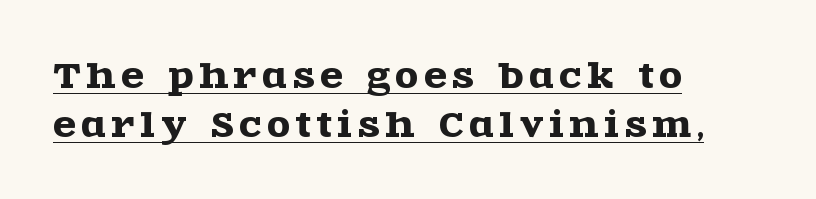
The face used here is seriffed, in the tradition of book romans. Summary of vertical rhythm: regular, with standard interline spacing. If you drew a line through each stem, it would be perfectly vertical. Beneath each row of characters lies a ruled line. The passage is arranged the way most books set body copy — flush left. Each letter keeps its own natural width here, so spacing adapts to shape.
